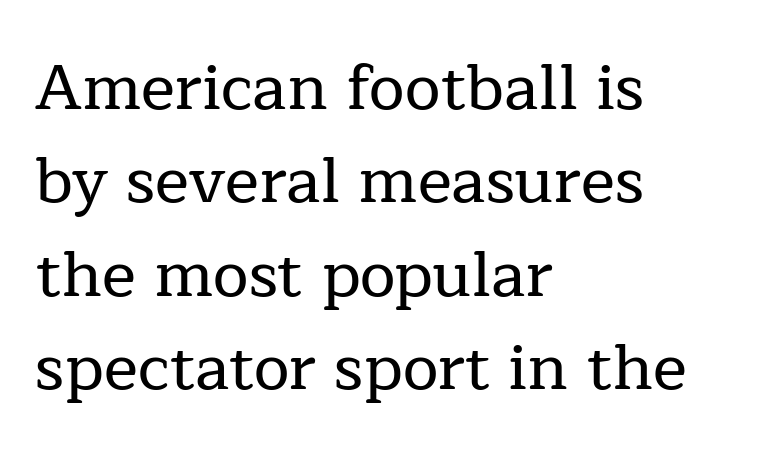
The image shows 64 px serif type, upright; set left-aligned, normal line spacing (1.46x), normal letter spacing, not underlined; low stroke contrast and a medium x-height.
